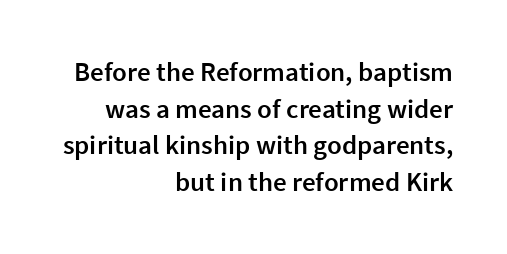
Q: Is the text bold? A: Semi-bold.
Q: Is the text italic (slanted)? A: No, it is upright.
Q: Is the text underlined? A: No.
Q: How is the paragraph aligned? A: Right-aligned.
Q: Is the spacing between letters normal or unusually wide? A: Normal.
Q: Is the spacing between lines tight, normal or loose? A: Normal.
